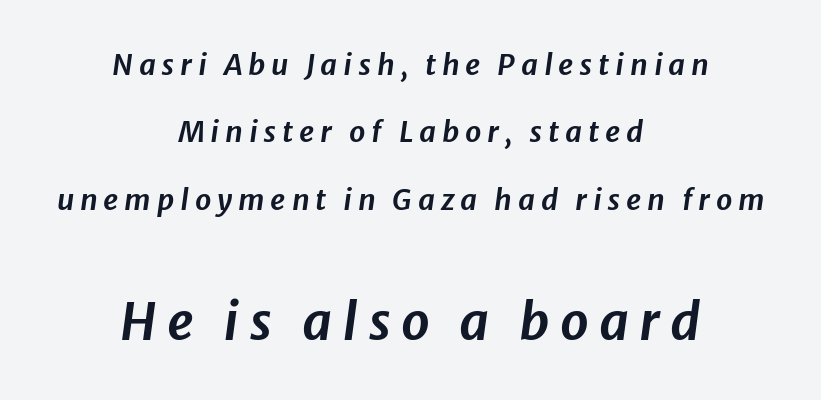
The image shows 51 px text type, italic (leaning right); set centered, loose line spacing (2.32x), unusually wide letter spacing (+0.2 em), not underlined; the second (bottom) block is 1.76x larger; low stroke contrast and a medium x-height.
